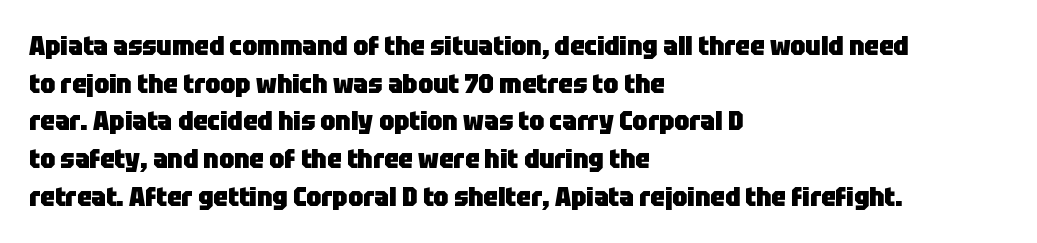
The image shows 26 px bold type, upright; set left-aligned, normal line spacing (1.45x), normal letter spacing, not underlined.
